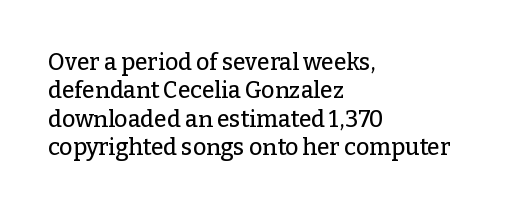
The image shows 23 px text type, upright; set left-aligned, line spacing 1.23x, normal letter spacing, not underlined.
